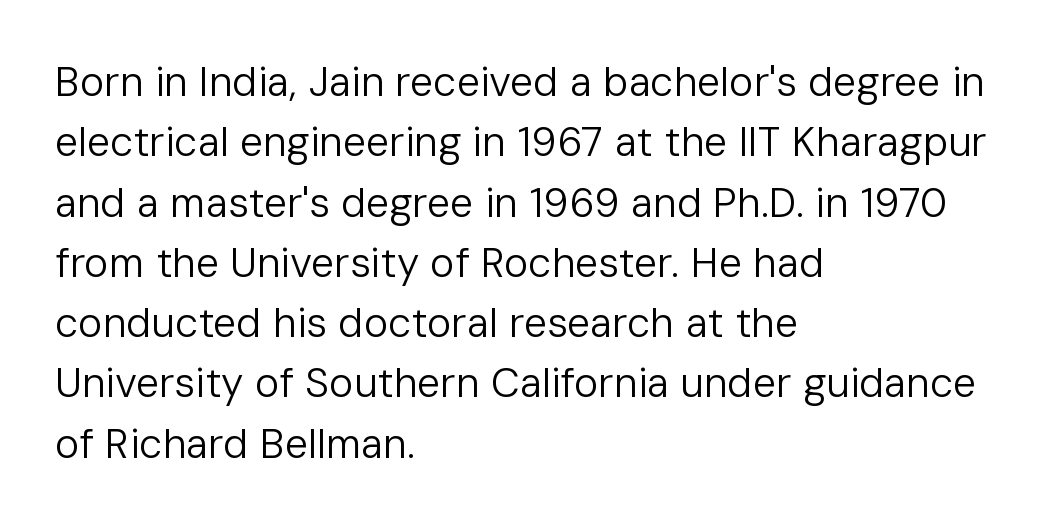
{"serif": "no", "italic": "no", "bold": "no", "weight": "regular", "width": "normal", "stroke_contrast": "low", "x_height": "medium", "monospaced": "no", "underline": "no", "align": "left", "line_spacing": "normal", "line_spacing_ratio": 1.47, "letter_spacing": "normal", "letter_spacing_em": 0.0, "glyph_px": 41}
